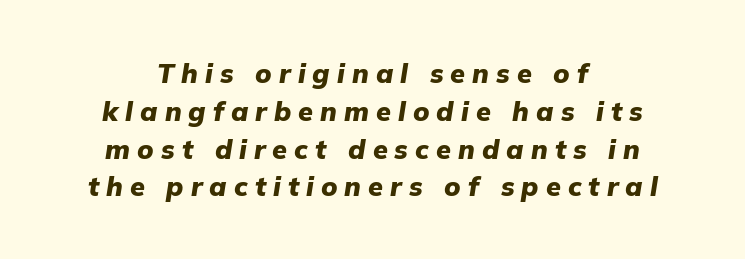
{"italic": "yes", "lean": "right", "slant_degrees": 9, "bold": "yes", "underline": "no", "align": "center", "line_spacing": "normal", "line_spacing_ratio": 1.4, "letter_spacing": "wide", "letter_spacing_em": 0.26, "glyph_px": 27}
